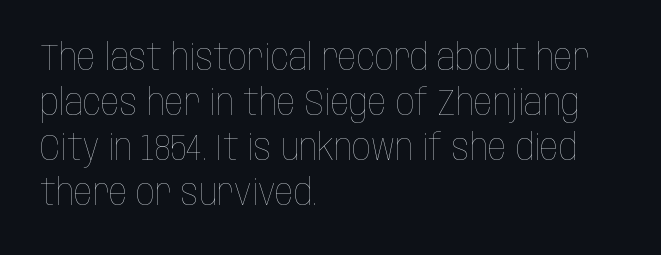
Q: Is the text bold? A: No.
Q: Is the text italic (slanted)? A: No, it is upright.
Q: Is the text underlined? A: No.
Q: How is the paragraph aligned? A: Left-aligned.
Q: Is the spacing between letters normal or unusually wide? A: Normal.
Q: Width (condensed, normal, or wide)? A: Condensed.
Q: Stroke contrast? A: Low.
Q: x-height? A: Large.
Q: Monospaced? A: No.
